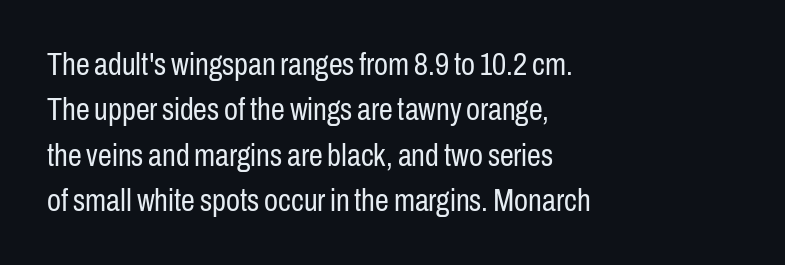
Q: Is the text bold? A: No.
Q: Is the text italic (slanted)? A: No, it is upright.
Q: Is the typeface a serif or a sans-serif typeface? A: Sans-serif.
Q: Is the text underlined? A: No.
Q: How is the paragraph aligned? A: Left-aligned.
Q: Is the spacing between letters normal or unusually wide? A: Normal.
Q: Is the spacing between lines tight, normal or loose? A: Normal.
Q: Width (condensed, normal, or wide)? A: Condensed.
Q: Stroke contrast? A: Low.
Q: x-height? A: Medium.
Q: Monospaced? A: No.
